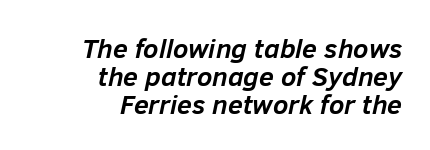
Q: Is the text bold? A: Yes.
Q: Is the text italic (slanted)? A: Yes, it leans right by about 12 degrees.
Q: Is the text underlined? A: No.
Q: How is the paragraph aligned? A: Right-aligned.
Q: Is the spacing between letters normal or unusually wide? A: Normal.
Q: Is the spacing between lines tight, normal or loose? A: Tight.
